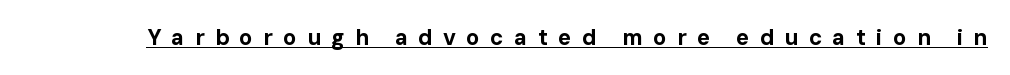
{"italic": "no", "bold": "yes", "underline": "yes", "letter_spacing": "wide", "letter_spacing_em": 0.47, "glyph_px": 22}
